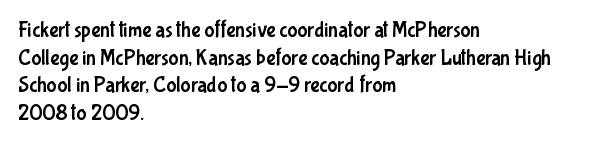
{"italic": "no", "underline": "no", "align": "left", "line_spacing": "normal", "line_spacing_ratio": 1.32, "letter_spacing": "normal", "letter_spacing_em": 0.0, "glyph_px": 21}
